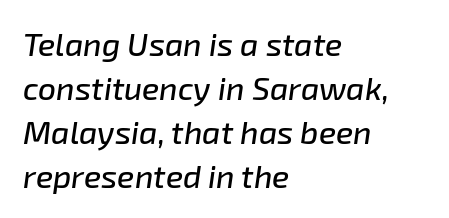
Q: Is the text italic (slanted)? A: Yes, it leans right by about 8 degrees.
Q: Is the text underlined? A: No.
Q: How is the paragraph aligned? A: Left-aligned.
Q: Is the spacing between letters normal or unusually wide? A: Normal.
Q: Is the spacing between lines tight, normal or loose? A: Normal.
Q: Width (condensed, normal, or wide)? A: Normal.
Q: Stroke contrast? A: Low.
Q: x-height? A: Medium.
Q: Monospaced? A: No.
